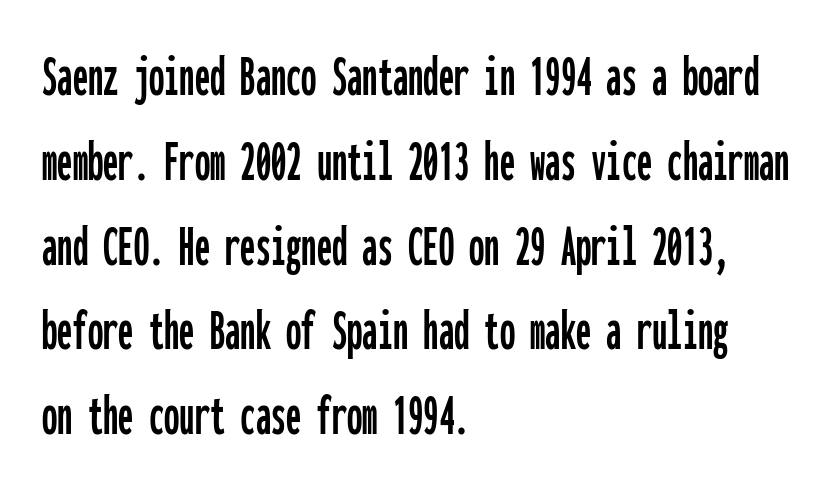
When letters stand straight like this, we call the style roman or upright. The vertical gap from one line to the next is medium. A sans-serif font was chosen for this passage. Honestly, the letter spacing is just normal — you wouldn't notice it.
